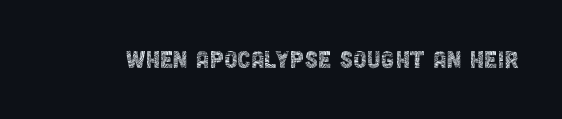
{"serif": "no", "italic": "no", "bold": "no", "weight": "thin", "width": "condensed", "x_height": "large", "monospaced": "no", "underline": "no", "letter_spacing": "normal", "letter_spacing_em": 0.0, "glyph_px": 30}
